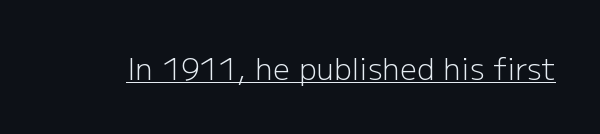
You can tell from the bare stems that sans-serif type was used. Does extra space separate the letters? No, they use regular spacing. Posture: upright roman. Compared with a typical body face, this is equally light or lighter still. Proportional: the letters do not fall into vertical columns.
